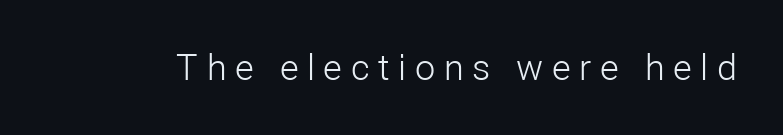
The gap between lines stays unmarked. Vertical strokes here are truly vertical. This is not heavy type; no bold has been used. The typeface chosen for these lines omits serifs. You could only call the tracking loose — the letters float apart. The face used here is proportionally spaced, like ordinary book or web type.
